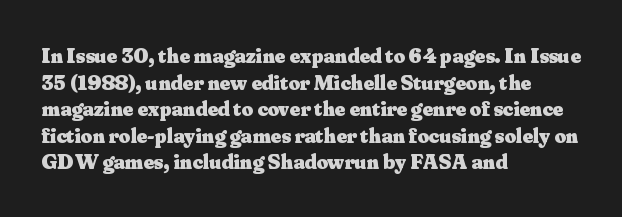
{"italic": "no", "bold": "yes", "underline": "no", "align": "left", "line_spacing_ratio": 1.21, "letter_spacing": "normal", "letter_spacing_em": 0.0, "glyph_px": 22}
